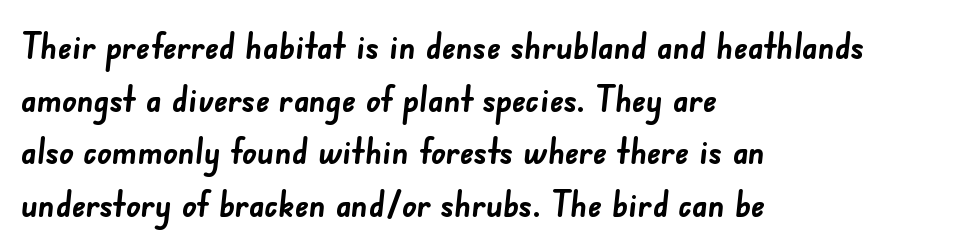
Q: Is the text bold? A: Yes.
Q: Is the typeface a serif or a sans-serif typeface? A: Sans-serif.
Q: Is the text underlined? A: No.
Q: How is the paragraph aligned? A: Left-aligned.
Q: Is the spacing between letters normal or unusually wide? A: Normal.
Q: Is the spacing between lines tight, normal or loose? A: Normal.
Q: Width (condensed, normal, or wide)? A: Normal.
Q: Stroke contrast? A: Low.
Q: x-height? A: Small.
Q: Monospaced? A: No.
